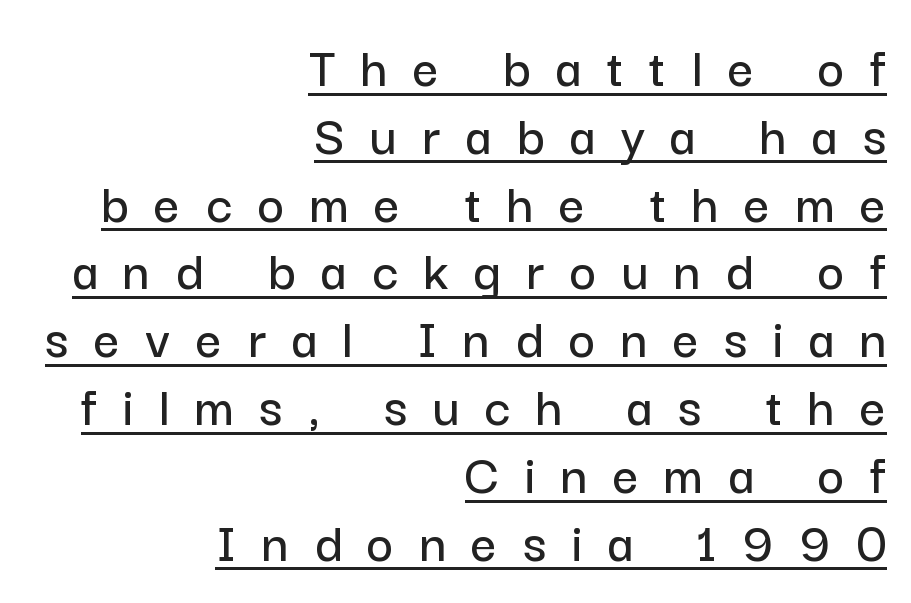
The image shows 57 px sans-serif type, upright; set right-aligned, line spacing 1.19x, unusually wide letter spacing (+0.45 em), underlined; low stroke contrast and a medium x-height.
